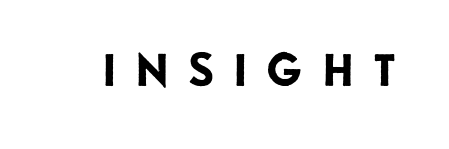
Bare-footed words on every line. Glyph-to-glyph distance is far greater than everyday printed text. Note the varied advance widths — an 'i' is clearly narrower than an 'm'. Compared with an ordinary text face, these strokes are far heavier — a full bold.
